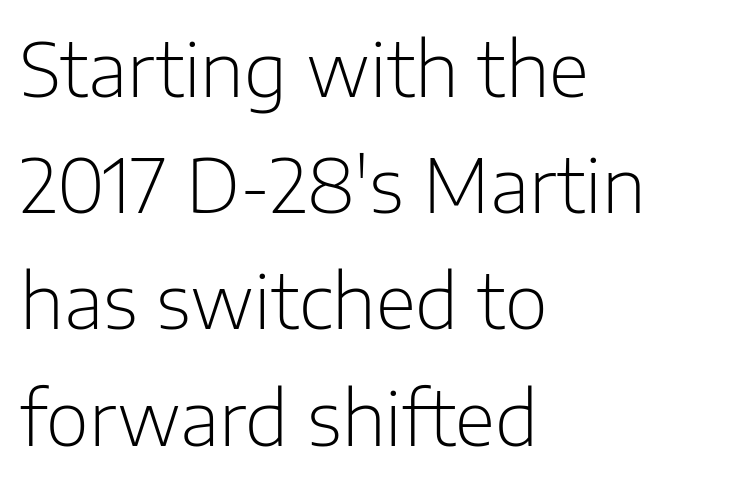
Quick note: interline space is typical. Students, note that the glyphs here touch the page at normal intervals. The lettering stays uniformly vertical, giving the passage a roman look. The rag falls on the right side of this text block. Any mark beneath the type? The region is blank. The rendering uses natural spacing where letterforms have individual widths.
